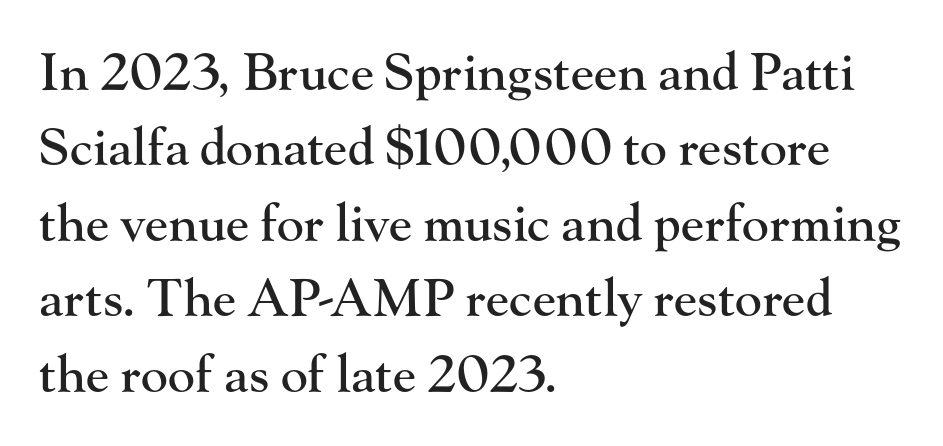
The image shows 51 px serif type, upright; set left-aligned, normal line spacing (1.48x), normal letter spacing, not underlined; high stroke contrast and a small x-height.
